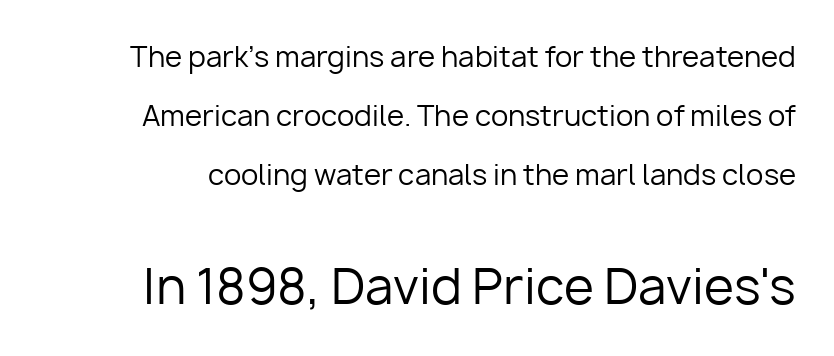
The image shows 49 px regular-weight sans-serif type, upright; set loose line spacing (2.1x), normal letter spacing, not underlined; the second (bottom) block is 1.75x larger; low stroke contrast and a medium x-height.
